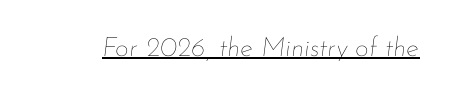
Q: Is the text bold? A: No.
Q: Is the text italic (slanted)? A: Yes, it leans right by about 7 degrees.
Q: Is the text underlined? A: Yes.
Q: Is the spacing between letters normal or unusually wide? A: Normal.
